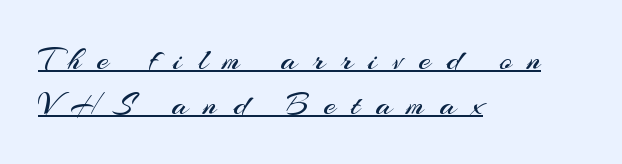
{"serif": "no", "bold": "no", "weight": "regular", "width": "normal", "stroke_contrast": "medium", "x_height": "small", "monospaced": "no", "underline": "yes", "align": "left", "line_spacing": "normal", "line_spacing_ratio": 1.37, "letter_spacing": "wide", "letter_spacing_em": 0.48, "glyph_px": 33}
